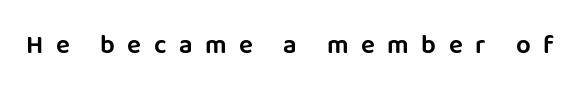
Q: Is the text italic (slanted)? A: No, it is upright.
Q: Is the text underlined? A: No.
Q: Is the spacing between letters normal or unusually wide? A: Unusually wide.
